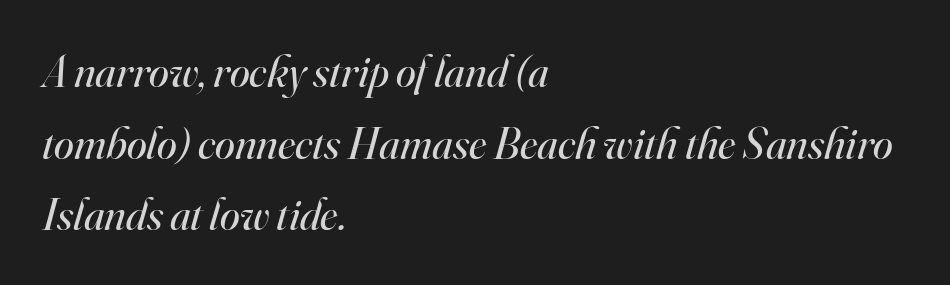
The image shows 45 px regular-weight serif type, italic (leaning right); set left-aligned, normal line spacing (1.59x), normal letter spacing, not underlined; high stroke contrast and a small x-height.
